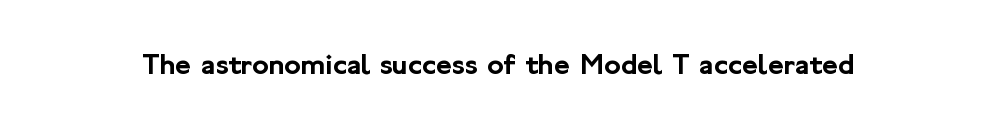
Q: Is the text italic (slanted)? A: No, it is upright.
Q: Is the typeface a serif or a sans-serif typeface? A: Sans-serif.
Q: Is the text underlined? A: No.
Q: Is the spacing between letters normal or unusually wide? A: Normal.
Q: Width (condensed, normal, or wide)? A: Normal.
Q: Stroke contrast? A: Low.
Q: x-height? A: Medium.
Q: Monospaced? A: No.
